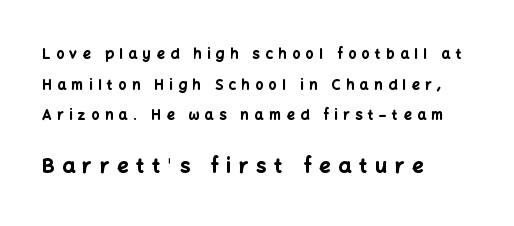
{"italic": "no", "bold": "yes", "underline": "no", "align": "left", "line_spacing": "loose", "line_spacing_ratio": 2.18, "letter_spacing": "wide", "letter_spacing_em": 0.4, "larger_block": "second", "size_ratio": 1.43, "glyph_px": 20}
